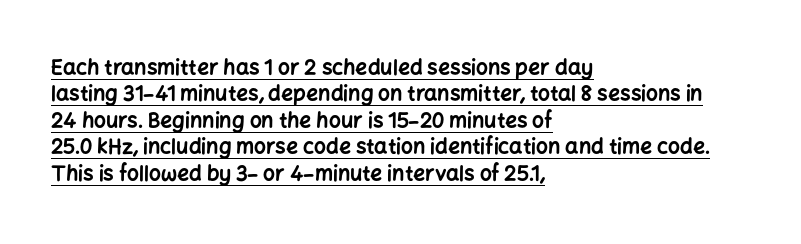
Q: Is the text bold? A: Yes.
Q: Is the text italic (slanted)? A: No, it is upright.
Q: Is the text underlined? A: Yes.
Q: How is the paragraph aligned? A: Left-aligned.
Q: Is the spacing between letters normal or unusually wide? A: Normal.
Q: Is the spacing between lines tight, normal or loose? A: Normal.
